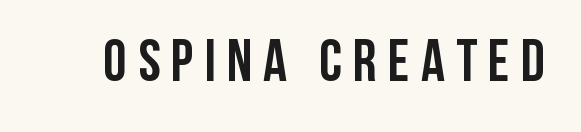
Posture: upright roman. Glance below the letters and you will spot only blank space. Emphasis by weight is at full strength: bold. You could not count columns in this text — the font is proportionally spaced. The characters display no serif detailing; their extremities are plain.
